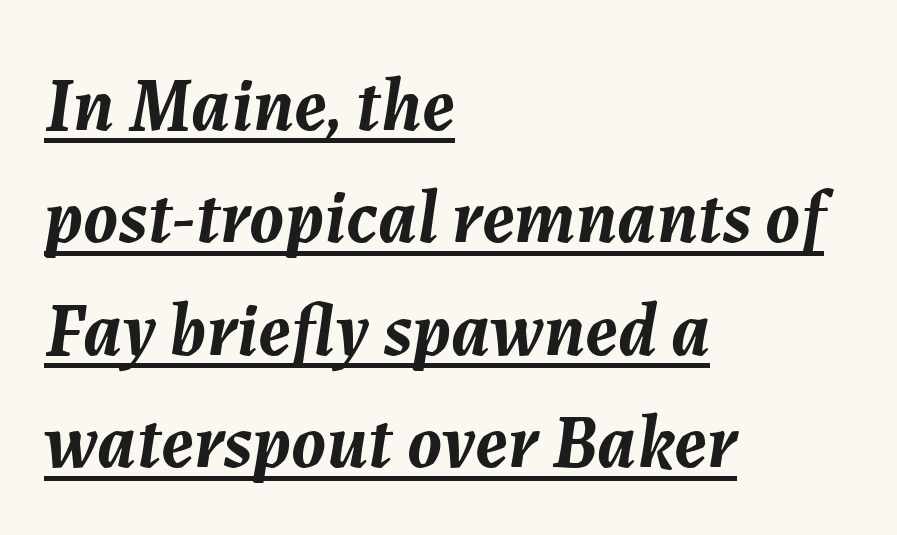
The space between consecutive lines is moderate. The tracking reads as untouched default to a designer's eye. The rendering uses natural spacing where letterforms have individual widths. These lines stack with their left ends in a neat column.
